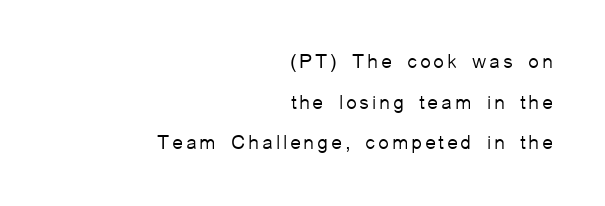
{"italic": "no", "bold": "no", "underline": "no", "align": "right", "line_spacing": "loose", "line_spacing_ratio": 2.03, "glyph_px": 20}
